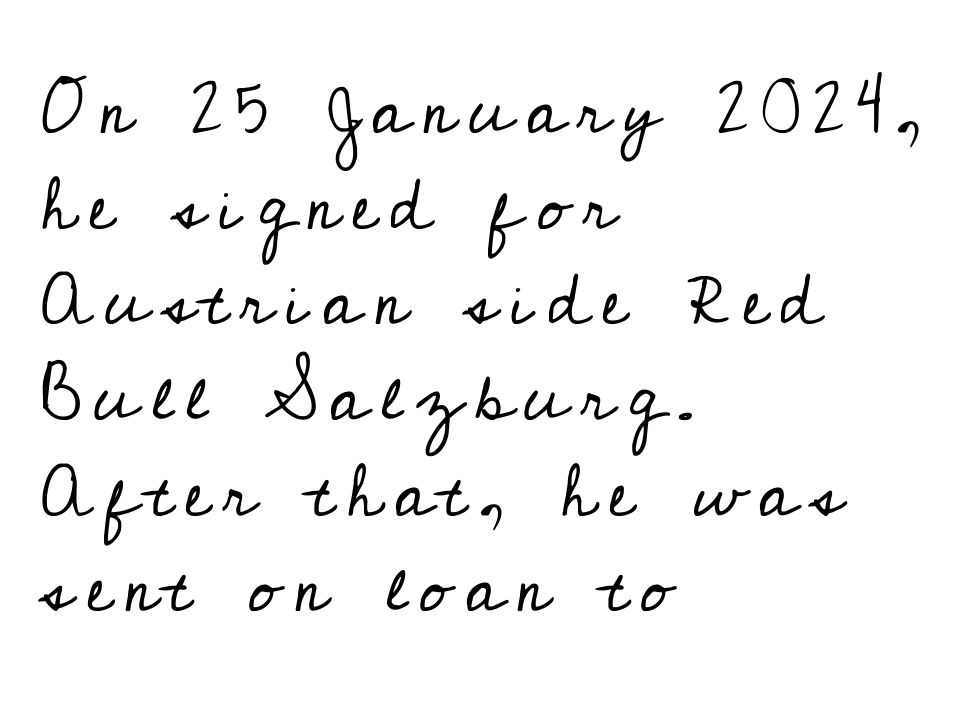
Character widths vary here, with narrow letters taking less room than wide ones. Each new line begins a customary step beneath the previous one. The passage shown is not underscored anywhere.
